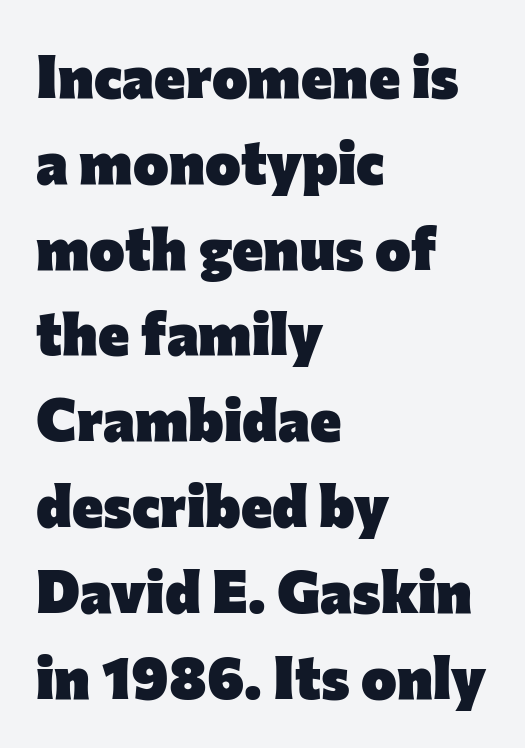
{"serif": "no", "italic": "no", "bold": "yes", "weight": "heavy", "width": "normal", "stroke_contrast": "low", "x_height": "medium", "monospaced": "no", "underline": "no", "align": "left", "line_spacing": "normal", "line_spacing_ratio": 1.43, "letter_spacing": "normal", "letter_spacing_em": 0.0, "glyph_px": 60}
